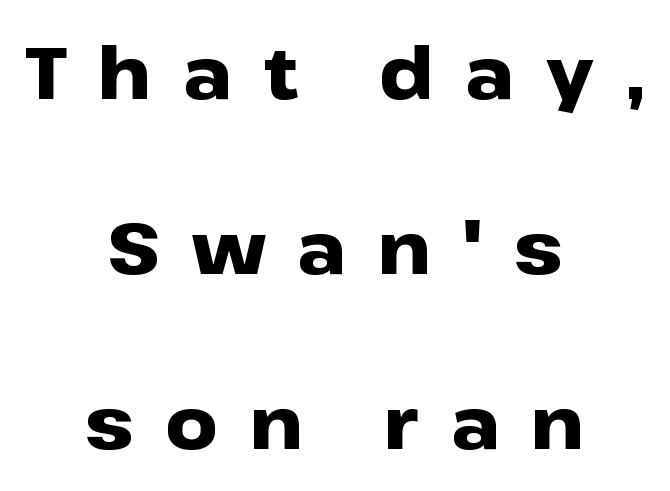
Does the leading feel generous? Absolutely, it's lavish. Someone cranked the tracking dial way up on this one. Beneath every word, the page is bare. The rendering shows plain stroke endings on the letterforms — a sans-serif design. The rendering uses natural spacing where letterforms have individual widths.
